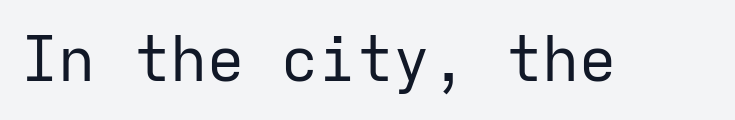
{"serif": "no", "italic": "no", "bold": "no", "weight": "regular", "width": "normal", "stroke_contrast": "low", "x_height": "medium", "monospaced": "yes", "underline": "no", "letter_spacing": "normal", "letter_spacing_em": 0.0, "glyph_px": 62}
